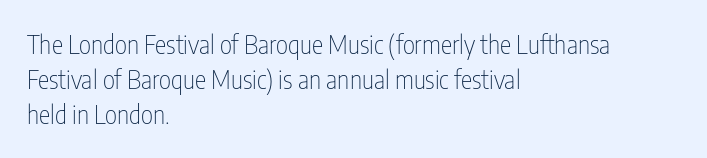
How are the letters spaced? Ordinarily, with no added tracking. Has an underline been added? It has not. Honestly, the row spacing looks completely unremarkable. The font is comparable to plain body text, perhaps lighter. Visually the block forms a straight wall on the left and a jagged coastline on the right.
